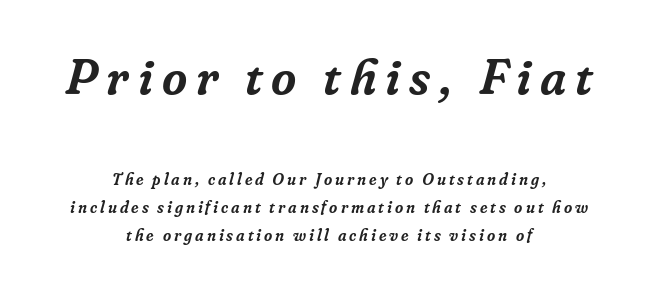
The image shows 49 px serif type, italic (leaning right); set centered, line spacing 1.72x, not underlined; the first (top) block is 3.06x larger; low stroke contrast and a medium x-height.
